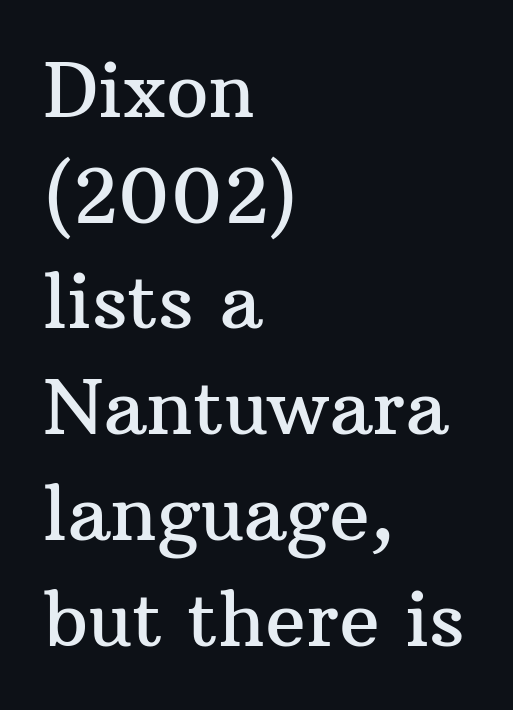
{"serif": "yes", "italic": "no", "width": "normal", "stroke_contrast": "medium", "x_height": "medium", "monospaced": "no", "underline": "no", "align": "left", "line_spacing": "normal", "line_spacing_ratio": 1.41, "letter_spacing": "normal", "letter_spacing_em": 0.0, "glyph_px": 75}
